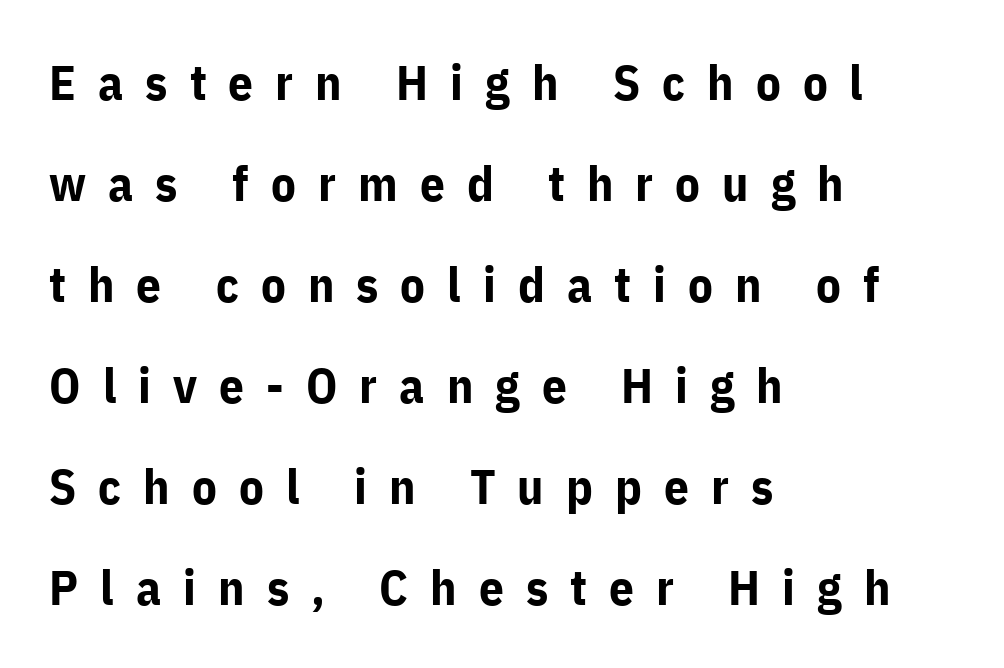
{"serif": "no", "italic": "no", "bold": "yes", "weight": "bold", "width": "normal", "stroke_contrast": "low", "x_height": "medium", "monospaced": "no", "underline": "no", "align": "left", "line_spacing": "loose", "line_spacing_ratio": 2.06, "letter_spacing": "wide", "letter_spacing_em": 0.45, "glyph_px": 49}
